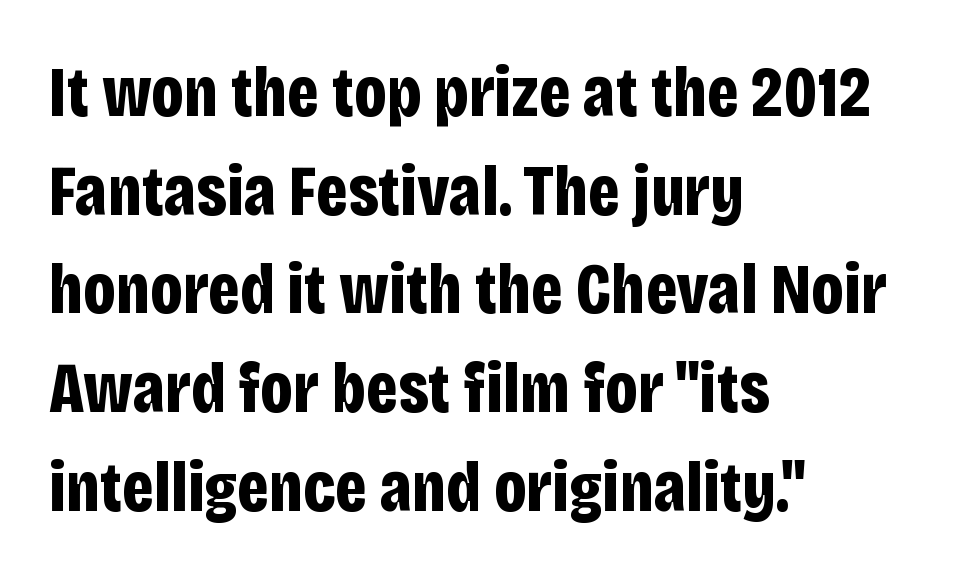
{"serif": "no", "italic": "no", "bold": "yes", "weight": "bold", "width": "condensed", "stroke_contrast": "low", "x_height": "large", "monospaced": "no", "underline": "no", "align": "left", "line_spacing": "normal", "line_spacing_ratio": 1.39, "letter_spacing": "normal", "letter_spacing_em": 0.0, "glyph_px": 71}
